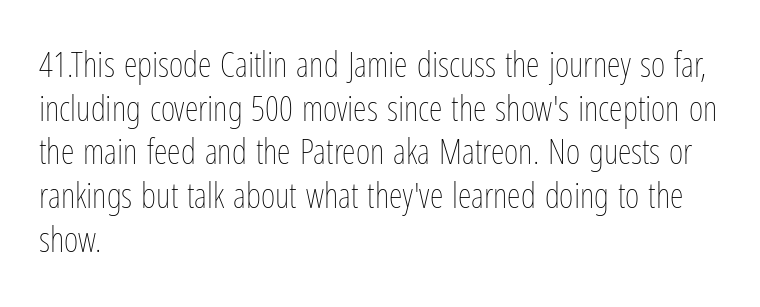
The image shows 35 px thin, condensed type, upright; set left-aligned, normal line spacing (1.25x), normal letter spacing, not underlined; low stroke contrast and a medium x-height.
